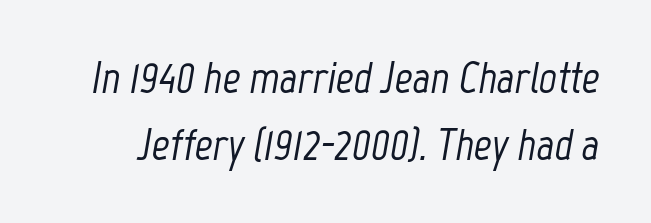
The image shows 44 px condensed type, italic (leaning right); set normal line spacing (1.52x), normal letter spacing, not underlined; low stroke contrast and a medium x-height.
